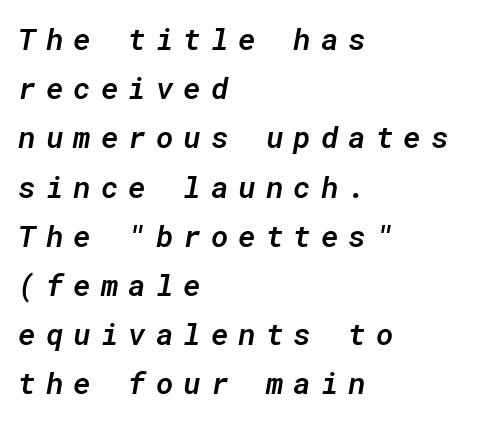
Q: Is the text bold? A: Semi-bold.
Q: Is the text italic (slanted)? A: Yes, it leans right by about 10 degrees.
Q: Is the text underlined? A: No.
Q: How is the paragraph aligned? A: Left-aligned.
Q: Is the spacing between letters normal or unusually wide? A: Unusually wide.
Q: Is the spacing between lines tight, normal or loose? A: Normal.
Q: Width (condensed, normal, or wide)? A: Normal.
Q: Stroke contrast? A: Low.
Q: x-height? A: Medium.
Q: Monospaced? A: Yes.
